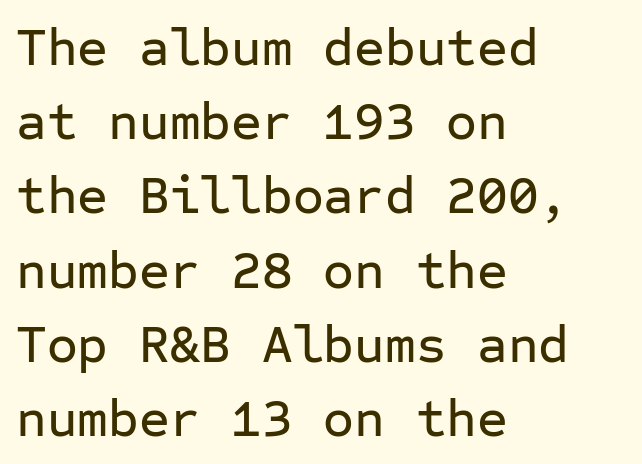
Left-aligned paragraph, ragged on the right. Short note: letters normally spaced. Honestly, the row spacing looks completely unremarkable. The face used here is a sans, in the tradition of grotesques and geometrics. Italic: no, the glyphs are upright roman. Descender tails drop into unmarked territory.
